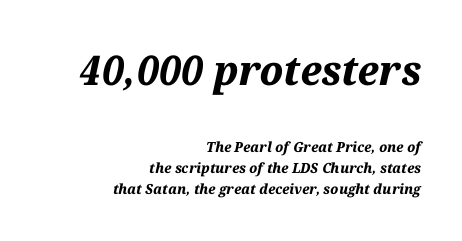
Leading: standard. Plenty of ink on the page — the face is bold. Size contrast runs from large at the top to small at the bottom. The setting favours the right margin, as signatures and pull-quotes sometimes do. Type without underlining. The face used here has a pronounced slope to its letters.
